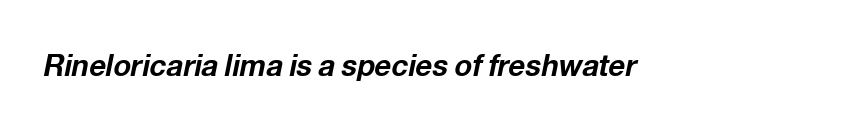
The axis of the letterforms is tilted away from vertical. Pretty heavy lettering here — definitely bold. Looks like regular typesetting: each glyph gets only the width it needs. The strip under each line holds only bare page. Between one letter and the next there's only the usual sliver of space.
